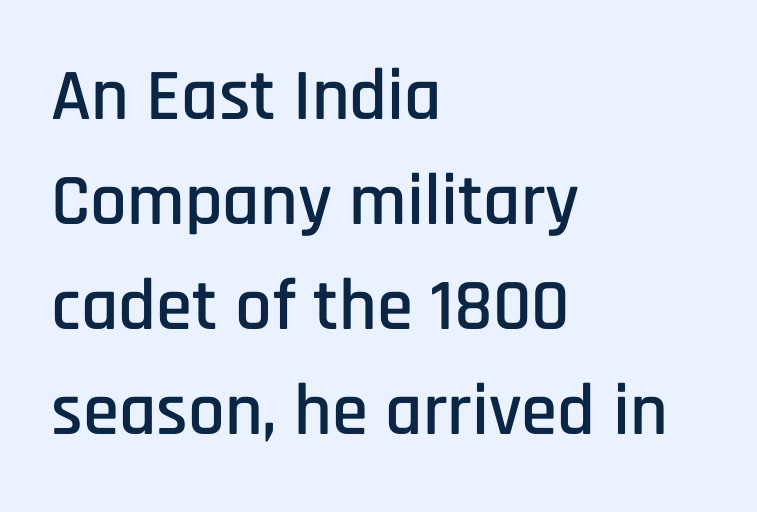
The specimen omits any rule beneath the text block's lines. A typesetter would call this zero additional tracking. Does the leading feel generous? No, just average. The letters advance in unequal steps, a hallmark of proportional type.
